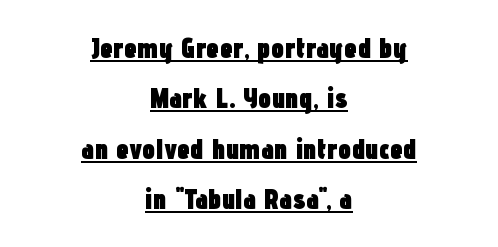
Q: Is the text bold? A: Yes.
Q: Is the text italic (slanted)? A: No, it is upright.
Q: Is the typeface a serif or a sans-serif typeface? A: Sans-serif.
Q: Is the text underlined? A: Yes.
Q: How is the paragraph aligned? A: Centered.
Q: Is the spacing between letters normal or unusually wide? A: Normal.
Q: Width (condensed, normal, or wide)? A: Condensed.
Q: Stroke contrast? A: Low.
Q: x-height? A: Medium.
Q: Monospaced? A: No.
